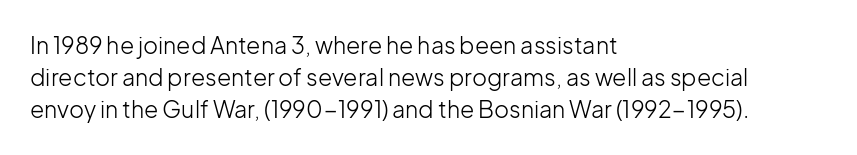
Q: Is the text bold? A: No.
Q: Is the text italic (slanted)? A: No, it is upright.
Q: Is the text underlined? A: No.
Q: How is the paragraph aligned? A: Left-aligned.
Q: Is the spacing between letters normal or unusually wide? A: Normal.
Q: Is the spacing between lines tight, normal or loose? A: Normal.
